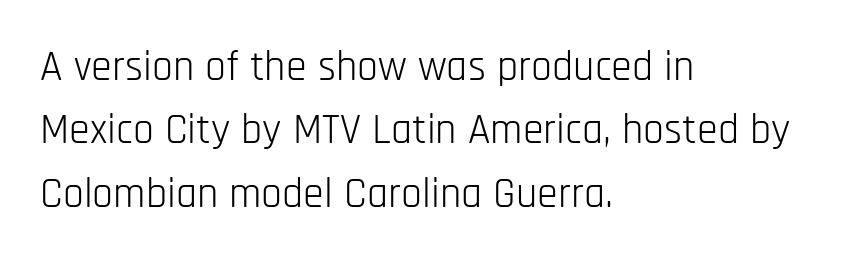
{"serif": "no", "italic": "no", "bold": "no", "weight": "light", "width": "condensed", "stroke_contrast": "low", "x_height": "large", "monospaced": "no", "underline": "no", "align": "left", "line_spacing": "normal", "line_spacing_ratio": 1.51, "letter_spacing": "normal", "letter_spacing_em": 0.0, "glyph_px": 42}
